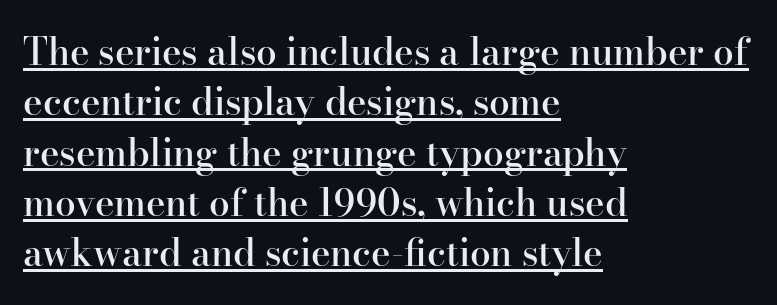
{"serif": "yes", "italic": "no", "bold": "semi", "weight": "semibold", "width": "normal", "stroke_contrast": "high", "x_height": "small", "monospaced": "no", "underline": "yes", "align": "left", "line_spacing": "normal", "line_spacing_ratio": 1.36, "letter_spacing": "normal", "letter_spacing_em": 0.0, "glyph_px": 37}
